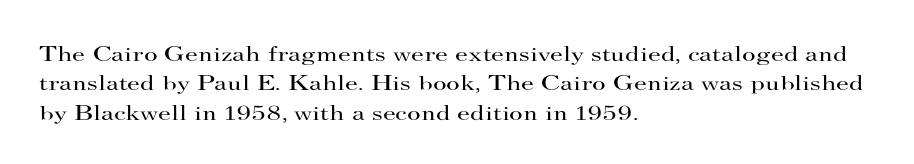
The image shows 21 px text type, upright; set left-aligned, normal line spacing (1.4x), normal letter spacing, not underlined.
